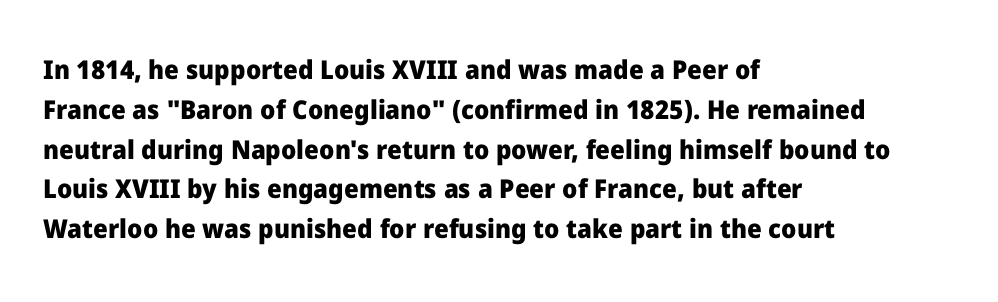
The image shows 26 px bold type, upright; set left-aligned, normal line spacing (1.53x), normal letter spacing, not underlined.
